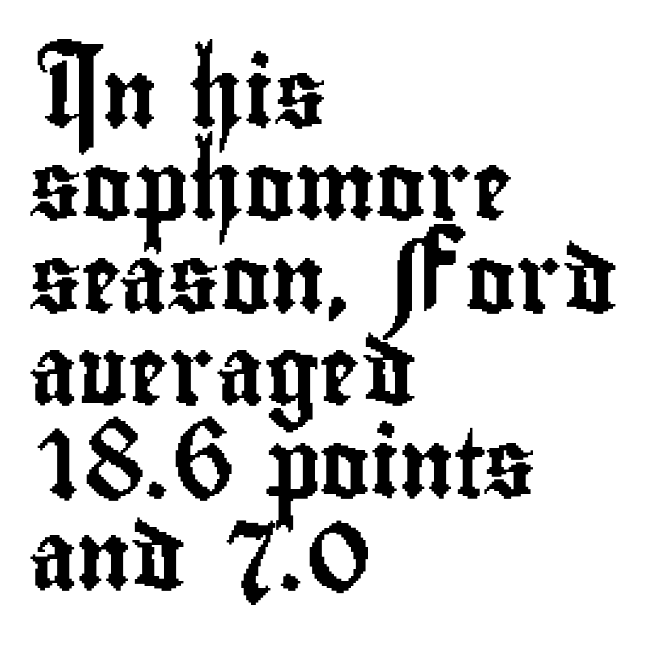
The image shows 68 px condensed sans-serif type, upright; set left-aligned, normal line spacing (1.36x), normal letter spacing, not underlined; low stroke contrast and a small x-height.
